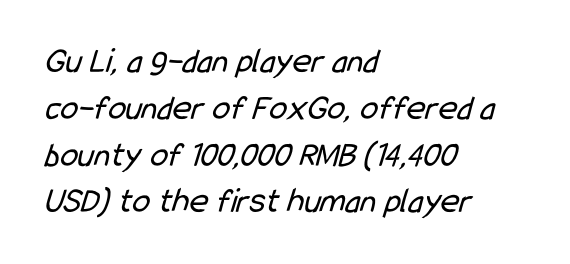
{"serif": "no", "bold": "no", "weight": "regular", "width": "condensed", "stroke_contrast": "low", "x_height": "medium", "monospaced": "no", "underline": "no", "align": "left", "line_spacing": "normal", "line_spacing_ratio": 1.3, "letter_spacing": "normal", "letter_spacing_em": 0.0, "glyph_px": 36}
